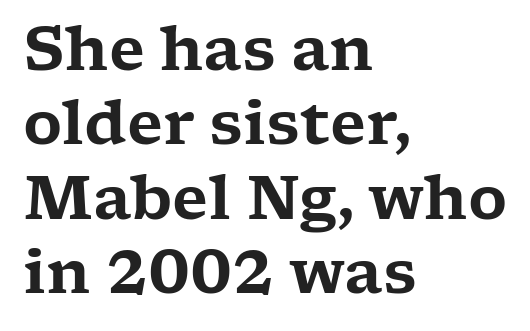
The passage shown is typed in a proportional face where columns would drift. Old-style or modern, the face here clearly has serifs. There is no visible air inserted between adjacent glyphs. Anything drawn beneath the words? Only blank space. Ordinary non-slanted type is in use. The text block is weighted toward the left margin, trailing off unevenly rightward.
